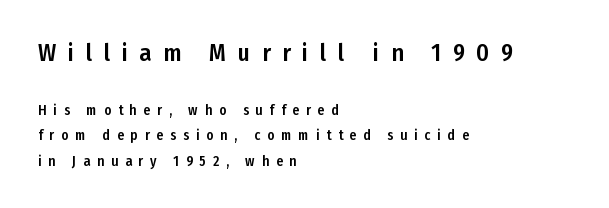
{"italic": "no", "underline": "no", "align": "left", "line_spacing_ratio": 1.82, "letter_spacing": "wide", "letter_spacing_em": 0.48, "larger_block": "first", "size_ratio": 1.71, "glyph_px": 24}
